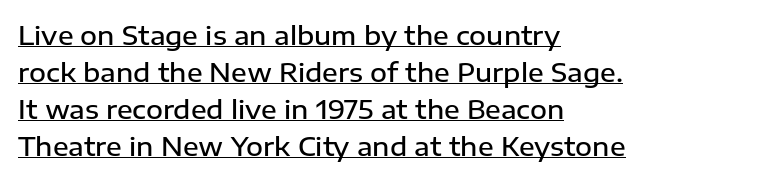
{"italic": "no", "bold": "semi", "underline": "yes", "align": "left", "line_spacing": "normal", "line_spacing_ratio": 1.42, "letter_spacing": "normal", "letter_spacing_em": 0.0, "glyph_px": 26}
